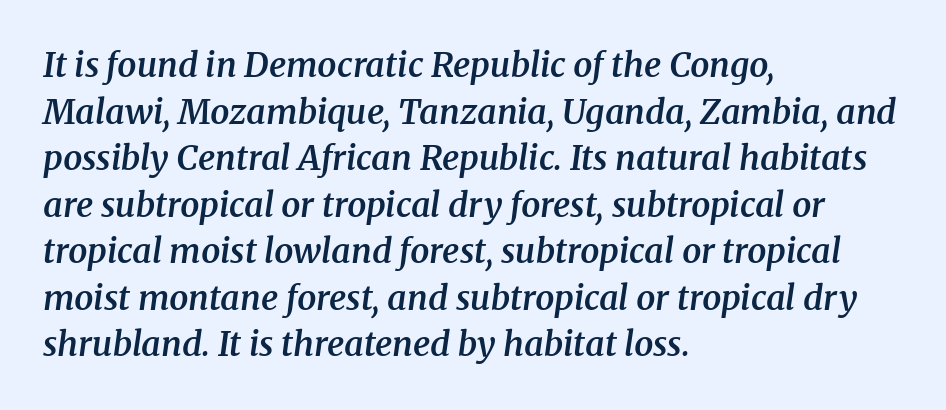
The image shows 34 px semibold serif type, italic (leaning right); set left-aligned, normal line spacing (1.37x), normal letter spacing, not underlined; medium stroke contrast and a medium x-height.
